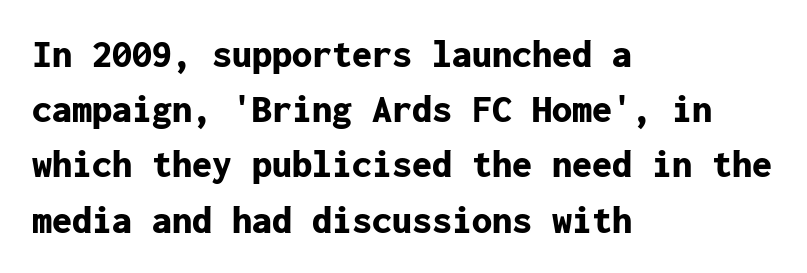
Q: Is the text bold? A: Yes.
Q: Is the text italic (slanted)? A: No, it is upright.
Q: Is the typeface a serif or a sans-serif typeface? A: Sans-serif.
Q: Is the text underlined? A: No.
Q: How is the paragraph aligned? A: Left-aligned.
Q: Is the spacing between letters normal or unusually wide? A: Normal.
Q: Is the spacing between lines tight, normal or loose? A: Normal.
Q: Width (condensed, normal, or wide)? A: Normal.
Q: Stroke contrast? A: Low.
Q: x-height? A: Medium.
Q: Monospaced? A: Yes.
